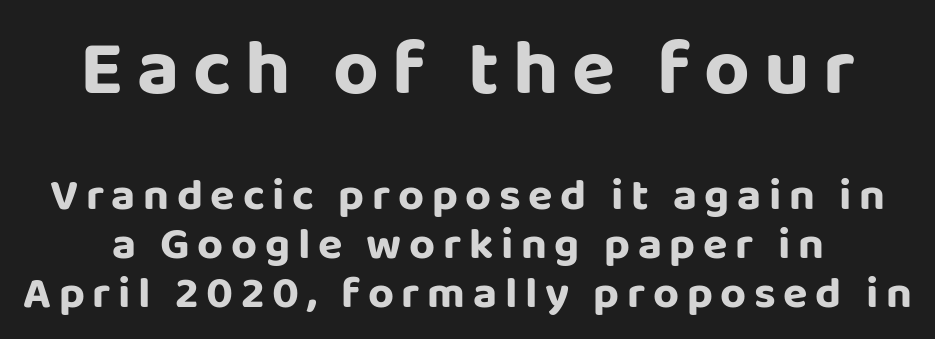
Q: Is the text italic (slanted)? A: No, it is upright.
Q: Is the typeface a serif or a sans-serif typeface? A: Sans-serif.
Q: Is the text underlined? A: No.
Q: Is the spacing between lines tight, normal or loose? A: Tight.
Q: Which block of text is set in a larger size, the first (top) or the second (bottom)? A: The first (top) one.
Q: Width (condensed, normal, or wide)? A: Normal.
Q: Stroke contrast? A: Low.
Q: x-height? A: Large.
Q: Monospaced? A: No.
